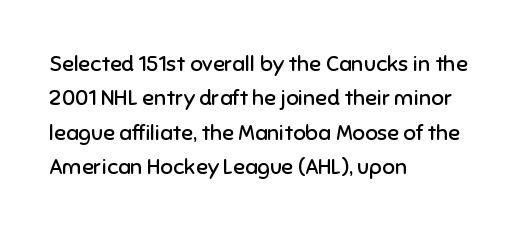
Q: Is the text bold? A: No.
Q: Is the text italic (slanted)? A: No, it is upright.
Q: Is the text underlined? A: No.
Q: How is the paragraph aligned? A: Left-aligned.
Q: Is the spacing between letters normal or unusually wide? A: Normal.
Q: Is the spacing between lines tight, normal or loose? A: Normal.
